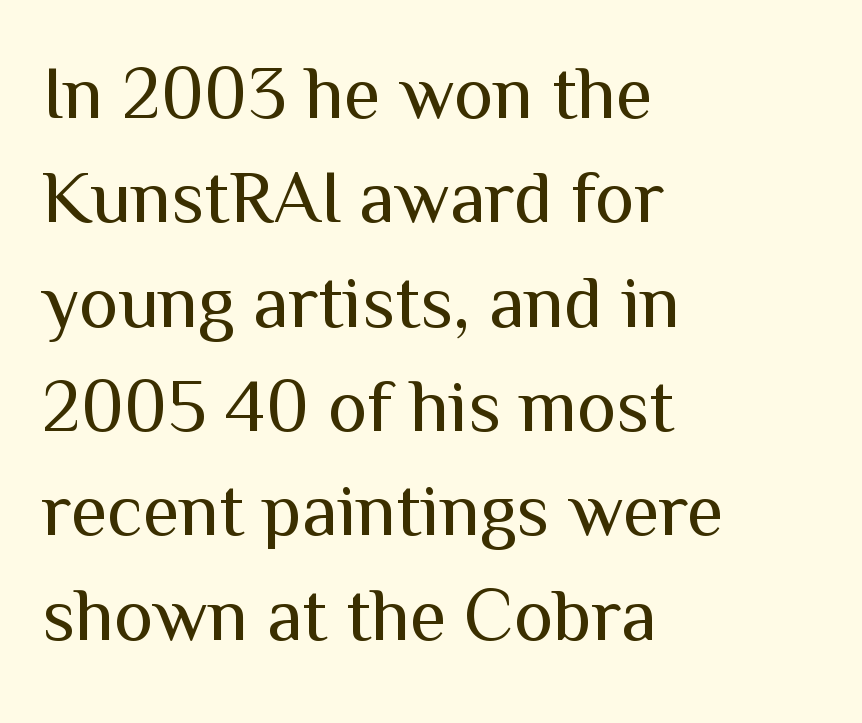
Serifs: no, the terminals of the letterforms are clean. Underline: absent. This sample has the flowing, uneven cadence of proportional lettering. These lines keep a tight, regular rhythm from letter to letter. A light-to-regular cut is what we see here. The lettering holds an erect, upright posture throughout.
